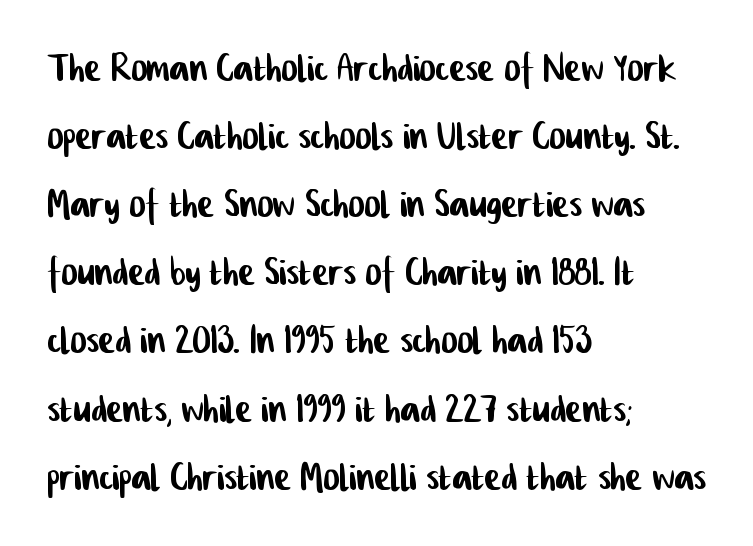
{"serif": "no", "width": "condensed", "stroke_contrast": "low", "x_height": "medium", "monospaced": "no", "underline": "no", "align": "left", "line_spacing": "normal", "line_spacing_ratio": 1.39, "letter_spacing": "normal", "letter_spacing_em": 0.0, "glyph_px": 49}
